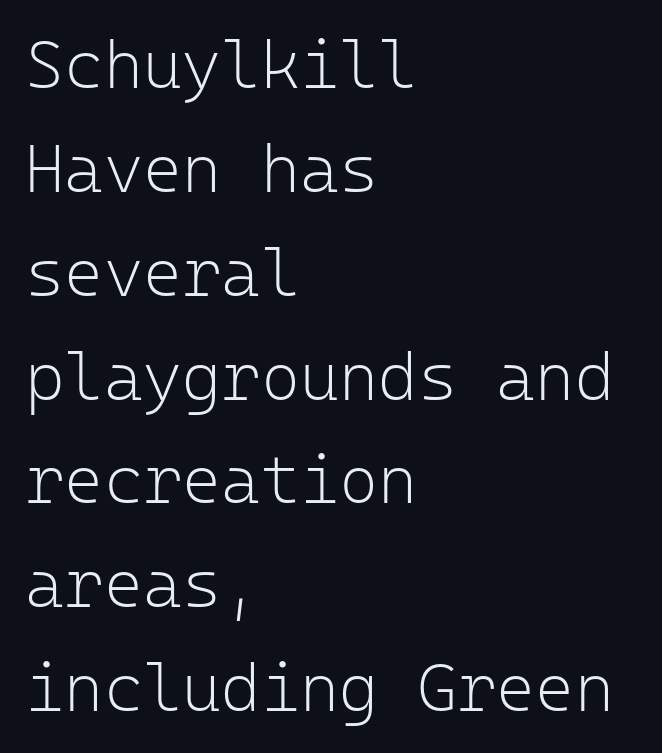
{"serif": "no", "italic": "no", "bold": "no", "weight": "light", "width": "normal", "stroke_contrast": "low", "x_height": "medium", "monospaced": "yes", "underline": "no", "align": "left", "line_spacing": "normal", "line_spacing_ratio": 1.55, "letter_spacing": "normal", "letter_spacing_em": 0.0, "glyph_px": 67}
